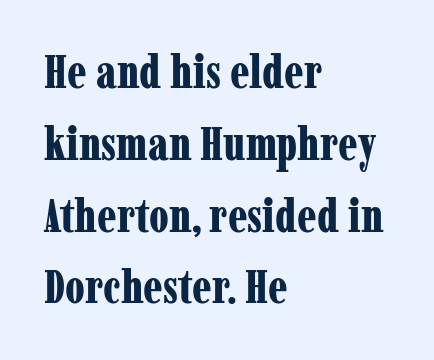
Q: Is the text bold? A: Yes.
Q: Is the text italic (slanted)? A: No, it is upright.
Q: Is the typeface a serif or a sans-serif typeface? A: Serif.
Q: Is the text underlined? A: No.
Q: How is the paragraph aligned? A: Left-aligned.
Q: Is the spacing between letters normal or unusually wide? A: Normal.
Q: Is the spacing between lines tight, normal or loose? A: Normal.
Q: Width (condensed, normal, or wide)? A: Condensed.
Q: Stroke contrast? A: Low.
Q: x-height? A: Medium.
Q: Monospaced? A: No.
